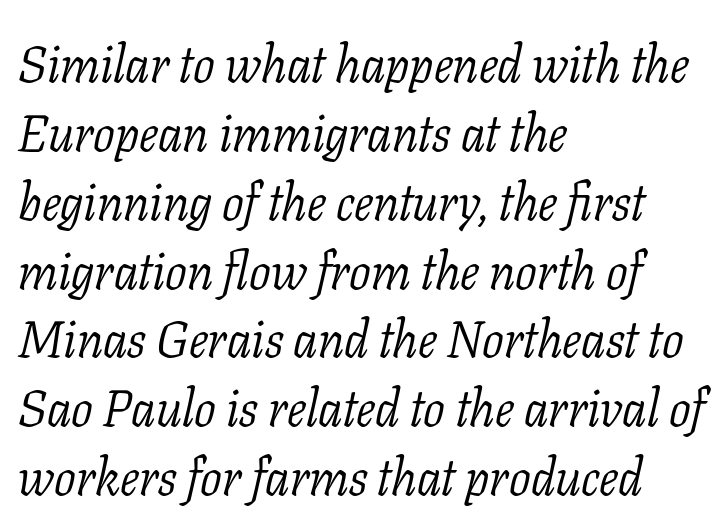
The block of text has a typical density, with ordinary space between rows. The tracking reads as untouched default to a designer's eye. Words float on clear page, feet unadorned. Emphasis-style slanted type is in use.
